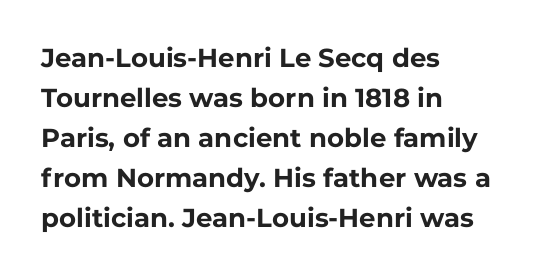
The image shows 26 px bold type, upright; set left-aligned, normal line spacing (1.54x), normal letter spacing, not underlined.
